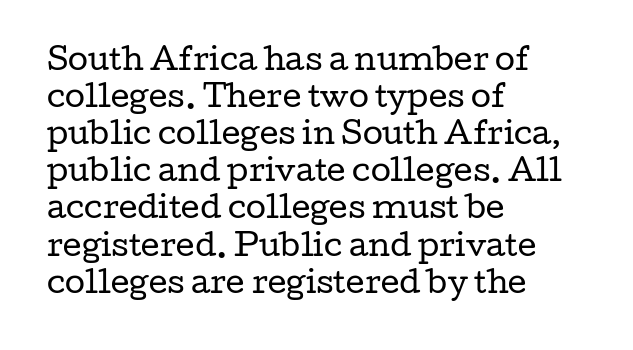
The image shows 29 px regular-weight, wide serif type, upright; set left-aligned, normal line spacing (1.28x), normal letter spacing, not underlined; low stroke contrast and a medium x-height.
